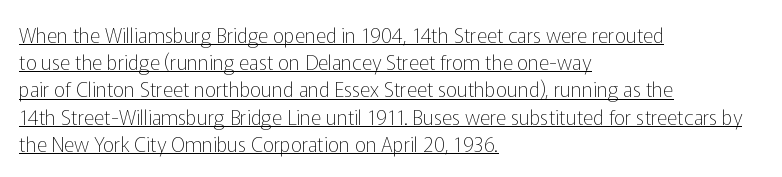
Italic? Not at all — the glyphs are vertical. Spacing between characters is what you'd get straight out of the box. Each new line begins a customary step beneath the previous one. Stroke mass is kept to a normal reading level or below. The rendering anchors every line to the left-hand side.
